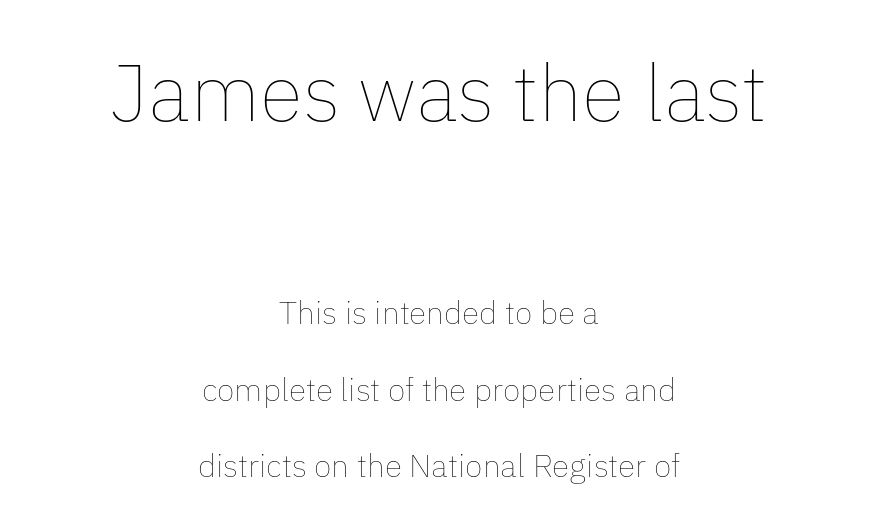
Q: Is the text bold? A: No.
Q: Is the text italic (slanted)? A: No, it is upright.
Q: Is the text underlined? A: No.
Q: How is the paragraph aligned? A: Centered.
Q: Is the spacing between letters normal or unusually wide? A: Normal.
Q: Is the spacing between lines tight, normal or loose? A: Loose.
Q: Which block of text is set in a larger size, the first (top) or the second (bottom)? A: The first (top) one.
Q: Width (condensed, normal, or wide)? A: Normal.
Q: Stroke contrast? A: Low.
Q: x-height? A: Medium.
Q: Monospaced? A: No.
